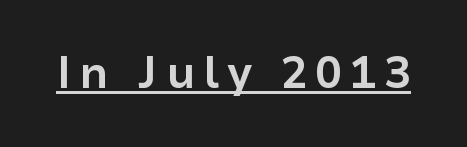
{"serif": "no", "italic": "no", "bold": "yes", "weight": "bold", "width": "normal", "stroke_contrast": "low", "x_height": "medium", "monospaced": "no", "underline": "yes", "glyph_px": 44}
